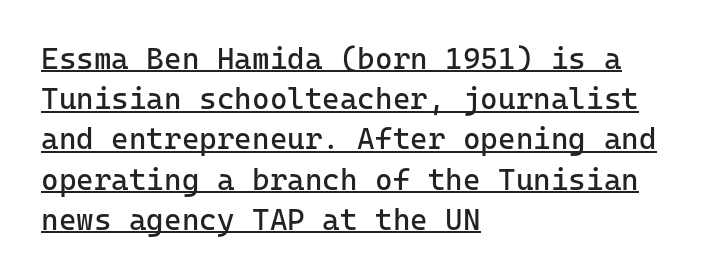
Q: Is the text bold? A: No.
Q: Is the text italic (slanted)? A: No, it is upright.
Q: Is the typeface a serif or a sans-serif typeface? A: Sans-serif.
Q: Is the text underlined? A: Yes.
Q: How is the paragraph aligned? A: Left-aligned.
Q: Is the spacing between letters normal or unusually wide? A: Normal.
Q: Is the spacing between lines tight, normal or loose? A: Normal.
Q: Width (condensed, normal, or wide)? A: Normal.
Q: Stroke contrast? A: Low.
Q: x-height? A: Medium.
Q: Monospaced? A: Yes.
